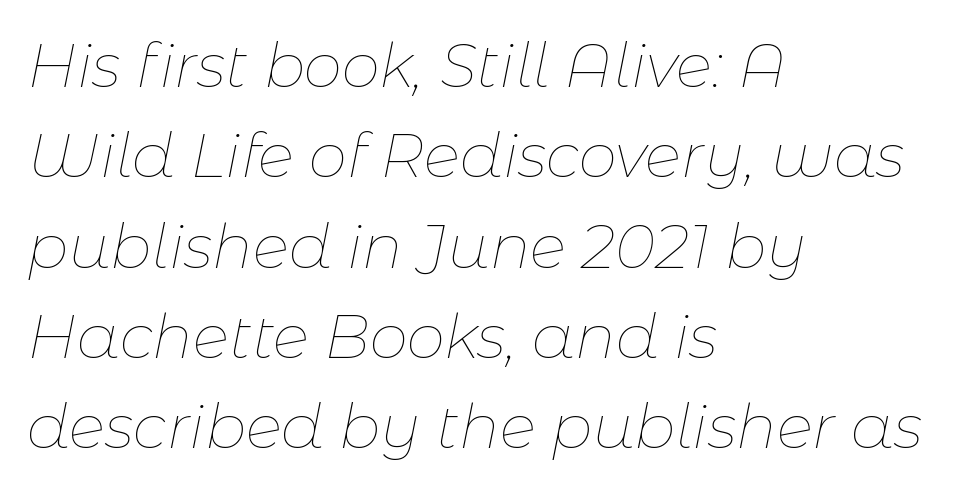
Q: Is the text bold? A: No.
Q: Is the text italic (slanted)? A: Yes, it leans right by about 11 degrees.
Q: Is the text underlined? A: No.
Q: How is the paragraph aligned? A: Left-aligned.
Q: Is the spacing between letters normal or unusually wide? A: Normal.
Q: Is the spacing between lines tight, normal or loose? A: Normal.
Q: Width (condensed, normal, or wide)? A: Normal.
Q: Stroke contrast? A: Low.
Q: x-height? A: Medium.
Q: Monospaced? A: No.
